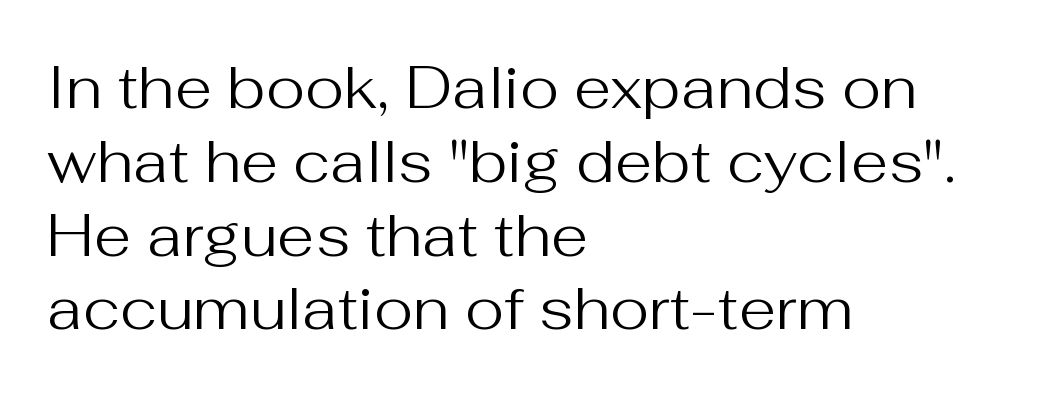
Q: Is the text bold? A: No.
Q: Is the text italic (slanted)? A: No, it is upright.
Q: Is the typeface a serif or a sans-serif typeface? A: Sans-serif.
Q: Is the text underlined? A: No.
Q: How is the paragraph aligned? A: Left-aligned.
Q: Is the spacing between letters normal or unusually wide? A: Normal.
Q: Width (condensed, normal, or wide)? A: Normal.
Q: Stroke contrast? A: Medium.
Q: x-height? A: Medium.
Q: Monospaced? A: No.
